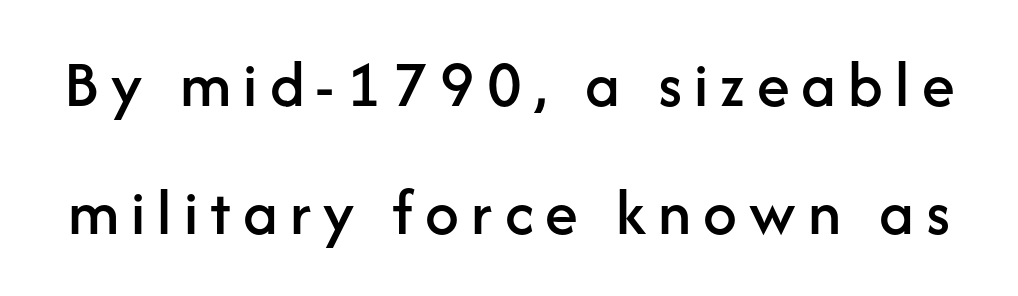
{"serif": "no", "italic": "no", "width": "normal", "stroke_contrast": "low", "x_height": "medium", "monospaced": "no", "underline": "no", "line_spacing": "loose", "line_spacing_ratio": 1.91, "glyph_px": 67}
